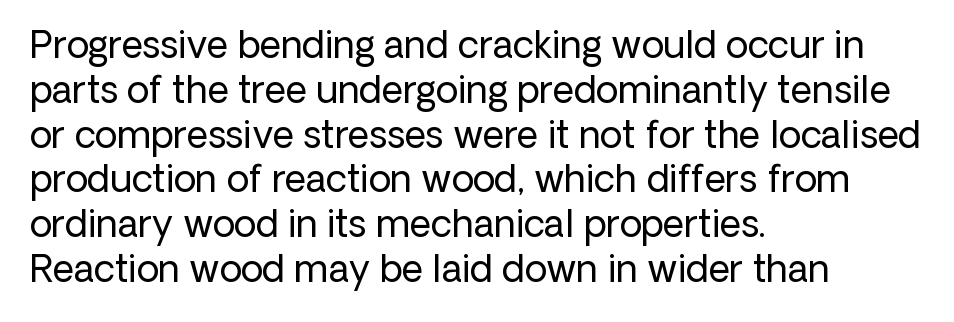
{"serif": "no", "italic": "no", "bold": "no", "weight": "regular", "width": "normal", "stroke_contrast": "low", "x_height": "medium", "monospaced": "no", "underline": "no", "align": "left", "line_spacing_ratio": 1.21, "letter_spacing": "normal", "letter_spacing_em": 0.0, "glyph_px": 37}
